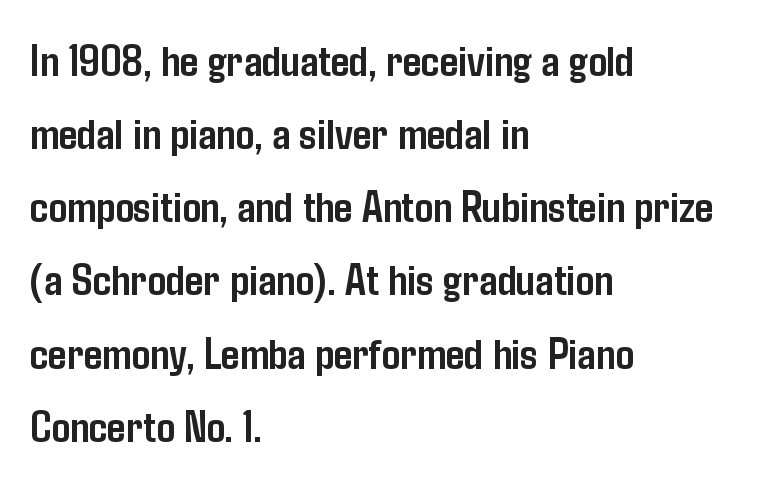
The image shows 46 px semibold, condensed sans-serif type, upright; set left-aligned, normal line spacing (1.59x), normal letter spacing, not underlined; low stroke contrast and a medium x-height.
